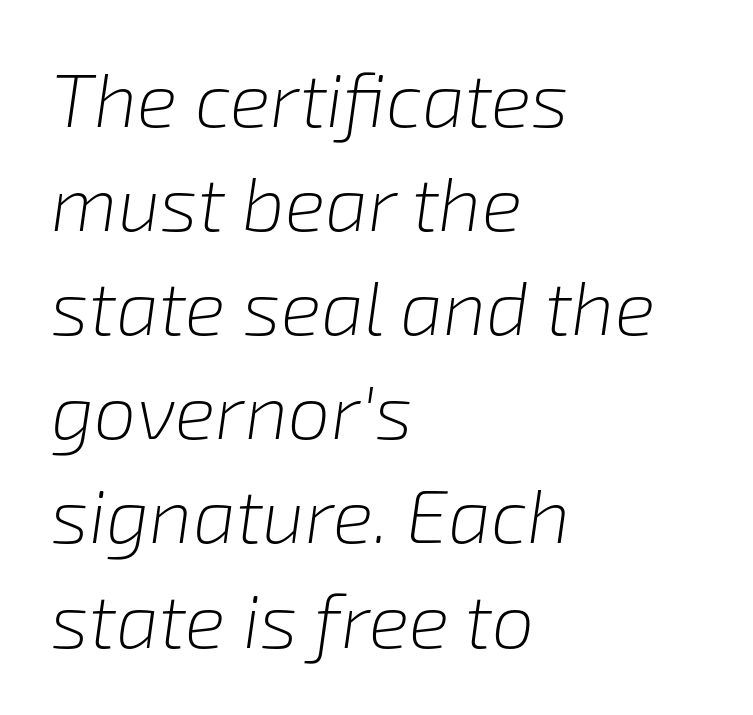
The image shows 76 px light type, italic (leaning right); set left-aligned, normal line spacing (1.37x), normal letter spacing, not underlined; low stroke contrast and a medium x-height.
